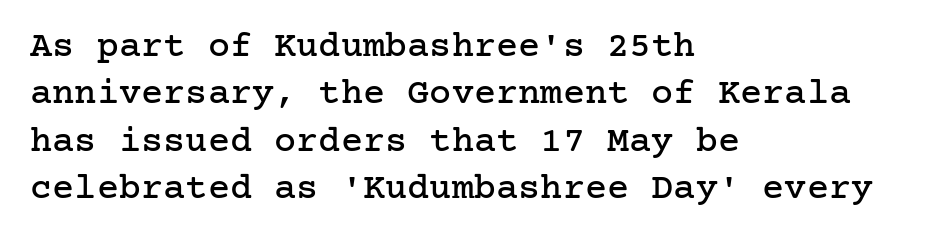
Q: Is the text italic (slanted)? A: No, it is upright.
Q: Is the typeface a serif or a sans-serif typeface? A: Serif.
Q: Is the text underlined? A: No.
Q: How is the paragraph aligned? A: Left-aligned.
Q: Is the spacing between letters normal or unusually wide? A: Normal.
Q: Is the spacing between lines tight, normal or loose? A: Normal.
Q: Width (condensed, normal, or wide)? A: Normal.
Q: Stroke contrast? A: Low.
Q: x-height? A: Medium.
